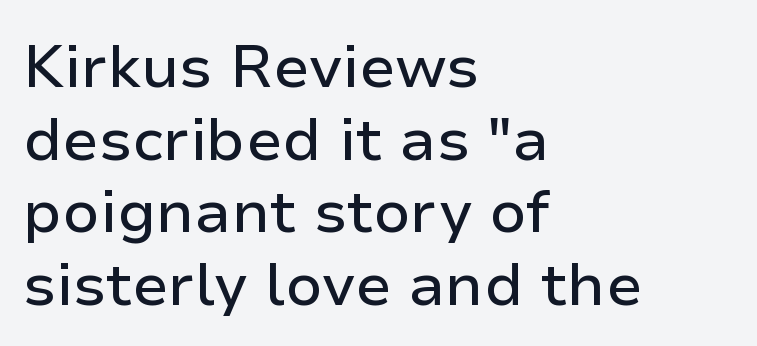
Q: Is the text italic (slanted)? A: No, it is upright.
Q: Is the typeface a serif or a sans-serif typeface? A: Sans-serif.
Q: Is the text underlined? A: No.
Q: How is the paragraph aligned? A: Left-aligned.
Q: Is the spacing between letters normal or unusually wide? A: Normal.
Q: Width (condensed, normal, or wide)? A: Normal.
Q: Stroke contrast? A: Low.
Q: x-height? A: Medium.
Q: Monospaced? A: No.
